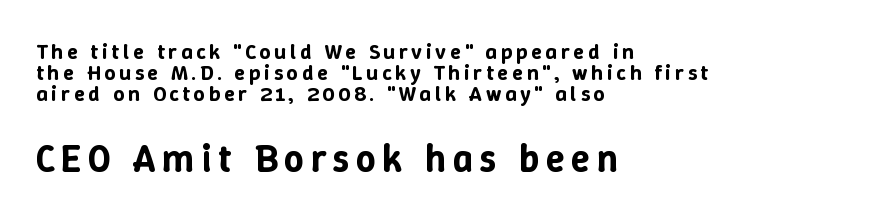
Looks like regular typesetting: each glyph gets only the width it needs. It's the straight-up-and-down kind of type. Is the block centered? No — it sits flush against the left margin. These two chunks differ in scale, with the bottom chunk taking the larger measure. A typesetter would call this leading minimal, almost set solid. Nobody drew a line under any word here.
